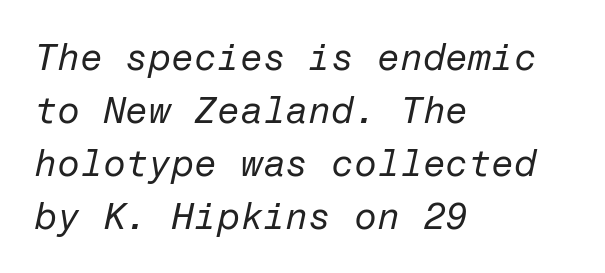
The image shows 37 px regular-weight type, italic (leaning right); set left-aligned, normal line spacing (1.43x), normal letter spacing, not underlined; low stroke contrast and a medium x-height.
